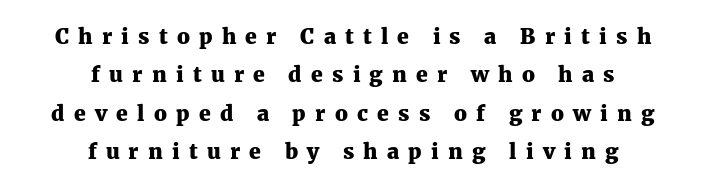
{"italic": "no", "bold": "yes", "underline": "no", "align": "center", "line_spacing_ratio": 1.83, "letter_spacing": "wide", "letter_spacing_em": 0.44, "glyph_px": 21}
